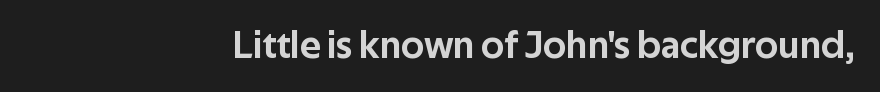
The image shows 39 px sans-serif type, upright; set normal letter spacing, not underlined; low stroke contrast and a medium x-height.
